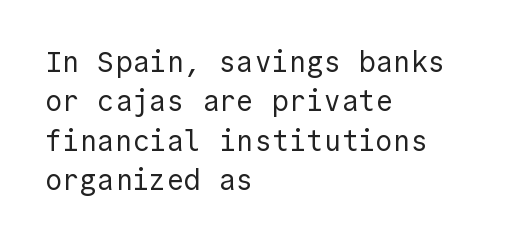
Q: Is the text bold? A: No.
Q: Is the text italic (slanted)? A: No, it is upright.
Q: Is the typeface a serif or a sans-serif typeface? A: Sans-serif.
Q: Is the text underlined? A: No.
Q: How is the paragraph aligned? A: Left-aligned.
Q: Is the spacing between letters normal or unusually wide? A: Normal.
Q: Is the spacing between lines tight, normal or loose? A: Normal.
Q: Width (condensed, normal, or wide)? A: Normal.
Q: x-height? A: Medium.
